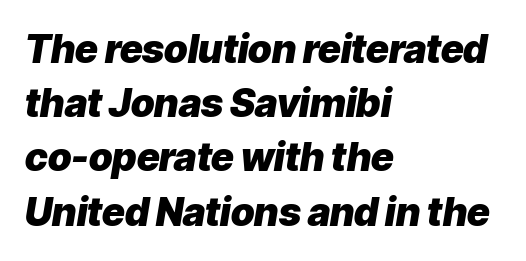
The image shows 39 px heavy type, italic (leaning right); set left-aligned, normal line spacing (1.39x), normal letter spacing, not underlined; low stroke contrast and a medium x-height.
